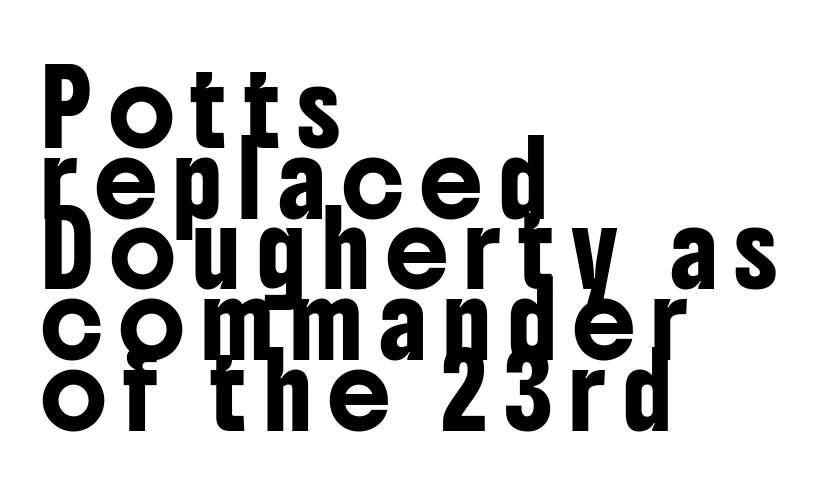
The image shows 70 px condensed sans-serif type, upright; set left-aligned, tight line spacing (1.01x), unusually wide letter spacing (+0.24 em), not underlined; low stroke contrast and a medium x-height.
